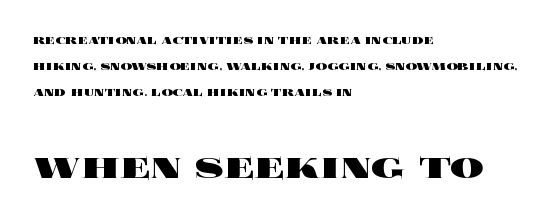
The passage shown is emphatically bold. Typesetter's note — lower block bumped up in size, upper block left smaller. The type sits square on the baseline with zero lean. Each row of text sits above clean, open space. The text block is weighted toward the left margin, trailing off unevenly rightward.
